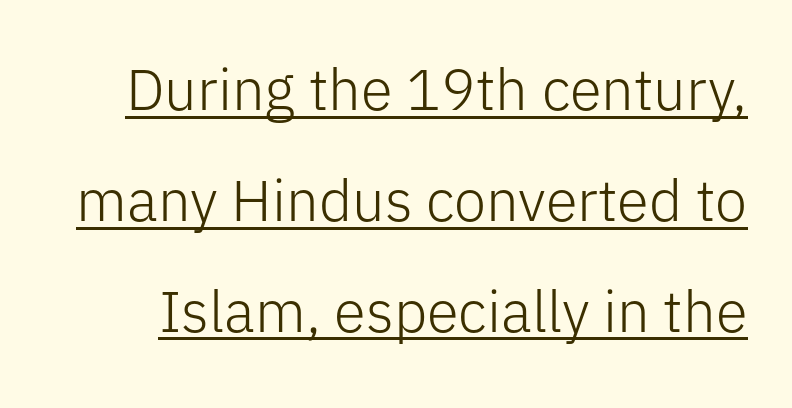
The image shows 58 px light sans-serif type, upright; set loose line spacing (1.91x), normal letter spacing, underlined; low stroke contrast and a medium x-height.
